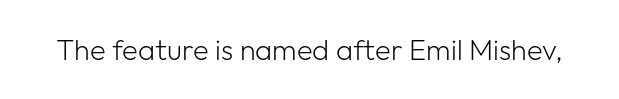
The image shows 29 px light sans-serif type, upright; set normal letter spacing, not underlined; low stroke contrast and a medium x-height.
